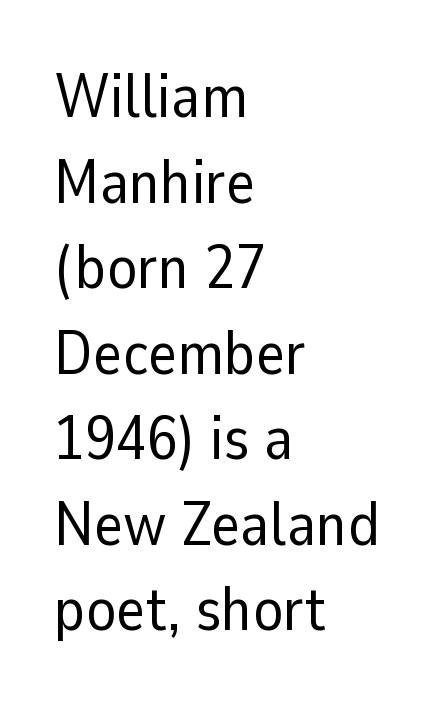
The image shows 62 px regular-weight sans-serif type, upright; set left-aligned, normal line spacing (1.38x), normal letter spacing, not underlined; low stroke contrast and a medium x-height.
